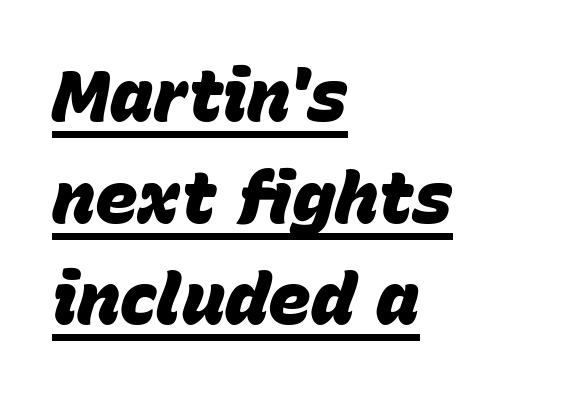
The image shows 72 px heavy type, italic (leaning right); set left-aligned, normal line spacing (1.41x), normal letter spacing, underlined; low stroke contrast and a large x-height.
